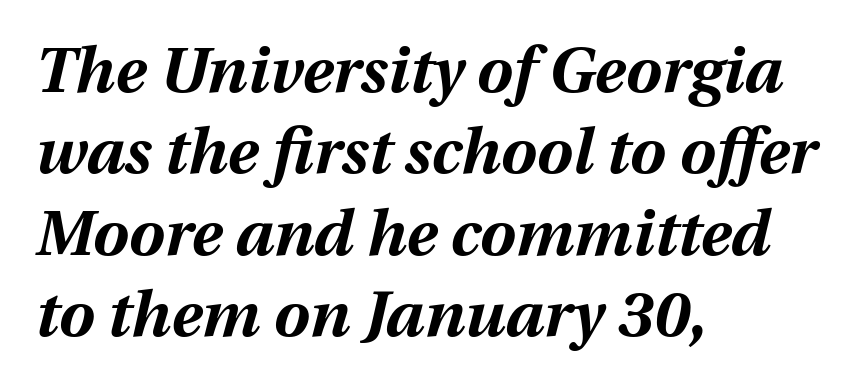
The image shows 64 px bold type, italic (leaning right); set left-aligned, normal line spacing (1.27x), normal letter spacing, not underlined; medium stroke contrast and a medium x-height.
